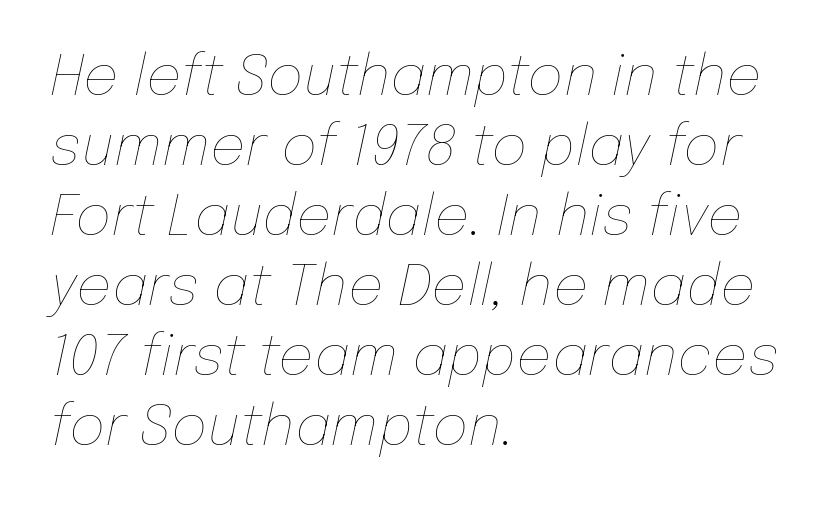
The image shows 56 px thin type, italic (leaning right); set left-aligned, normal line spacing (1.25x), normal letter spacing, not underlined; low stroke contrast and a medium x-height.
